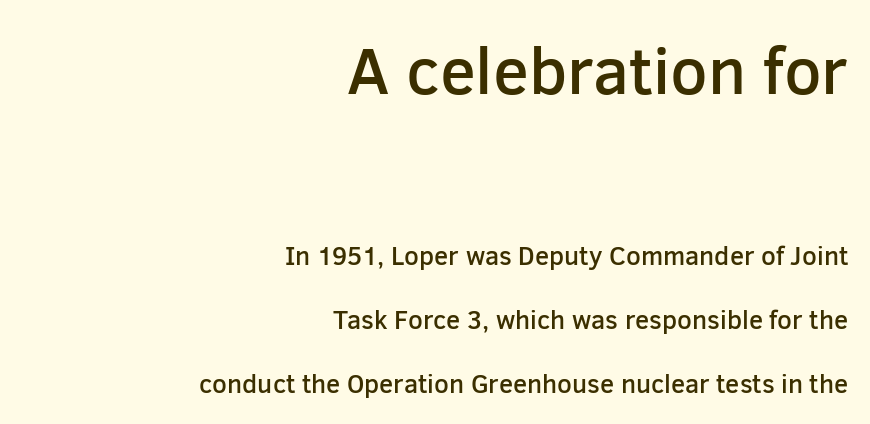
The image shows 66 px semibold sans-serif type, upright; set right-aligned, loose line spacing (2.46x), normal letter spacing, not underlined; the first (top) block is 2.54x larger; low stroke contrast and a medium x-height.
